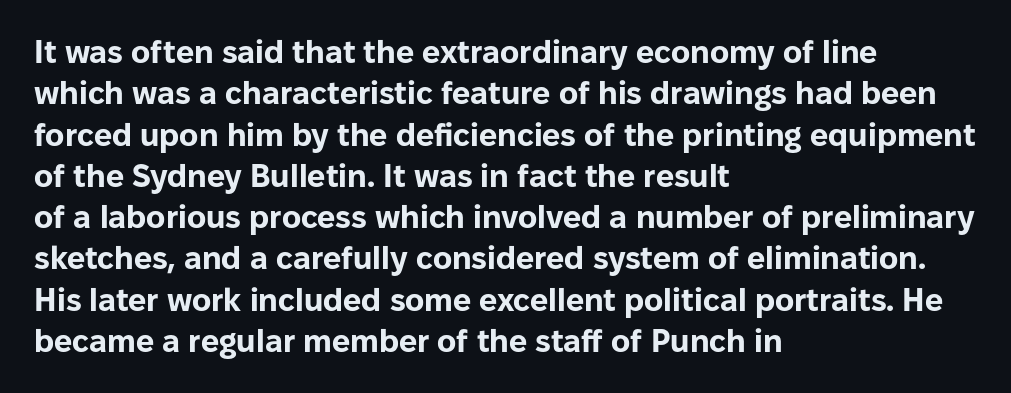
Spacing verdict: proportional, widths tailored to each character. Letter spacing: default. Stroke thickness is high; the sample reads as a true bold. These lines stack with their left ends in a neat column.
